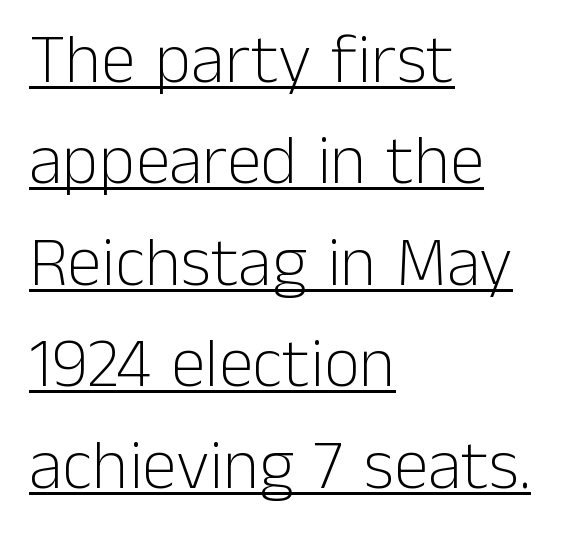
Q: Is the text bold? A: No.
Q: Is the text italic (slanted)? A: No, it is upright.
Q: Is the typeface a serif or a sans-serif typeface? A: Sans-serif.
Q: Is the text underlined? A: Yes.
Q: How is the paragraph aligned? A: Left-aligned.
Q: Is the spacing between letters normal or unusually wide? A: Normal.
Q: Is the spacing between lines tight, normal or loose? A: Normal.
Q: Width (condensed, normal, or wide)? A: Normal.
Q: Stroke contrast? A: Low.
Q: x-height? A: Medium.
Q: Monospaced? A: No.
